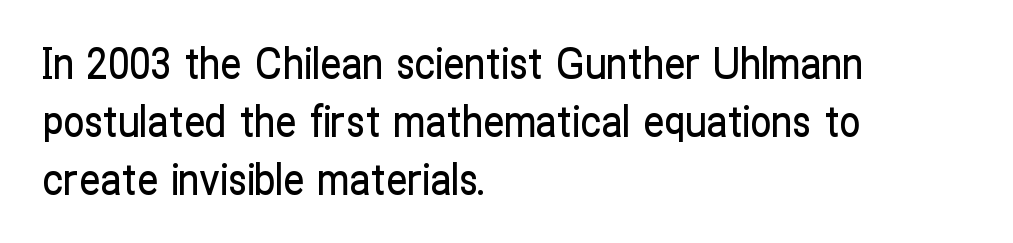
{"serif": "no", "italic": "no", "width": "condensed", "stroke_contrast": "low", "x_height": "medium", "monospaced": "no", "underline": "no", "align": "left", "line_spacing": "normal", "line_spacing_ratio": 1.38, "letter_spacing": "normal", "letter_spacing_em": 0.0, "glyph_px": 42}
